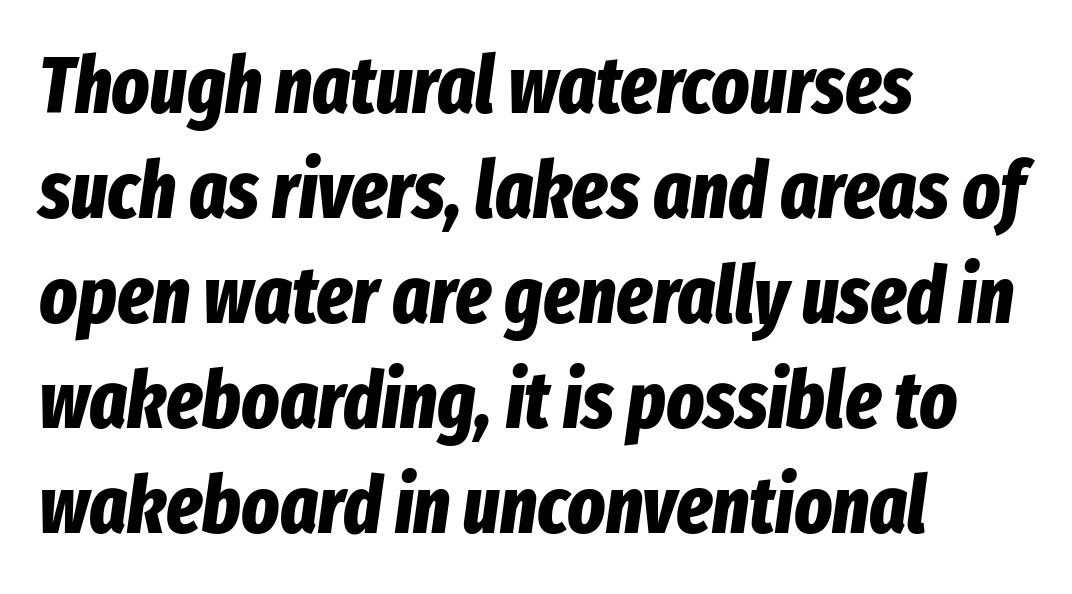
Here the glyphs are tracked normally, forming tight word shapes. If you measured baseline to baseline, you'd find a middling distance. Glance below the letters and you will spot only blank space. The letters advance in unequal steps, a hallmark of proportional type.
